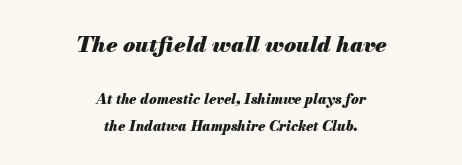
Q: Is the text bold? A: Yes.
Q: Is the text italic (slanted)? A: Yes, it leans right by about 13 degrees.
Q: Is the text underlined? A: No.
Q: How is the paragraph aligned? A: Centered.
Q: Is the spacing between letters normal or unusually wide? A: Normal.
Q: Is the spacing between lines tight, normal or loose? A: Loose.
Q: Which block of text is set in a larger size, the first (top) or the second (bottom)? A: The first (top) one.
